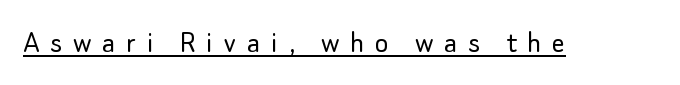
{"serif": "no", "italic": "no", "bold": "no", "weight": "light", "width": "normal", "stroke_contrast": "low", "x_height": "small", "monospaced": "no", "underline": "yes", "letter_spacing": "wide", "letter_spacing_em": 0.34, "glyph_px": 32}
